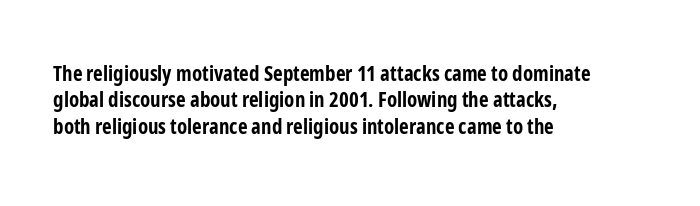
{"italic": "no", "bold": "yes", "underline": "no", "align": "left", "line_spacing": "normal", "line_spacing_ratio": 1.26, "letter_spacing": "normal", "letter_spacing_em": 0.0, "glyph_px": 21}
